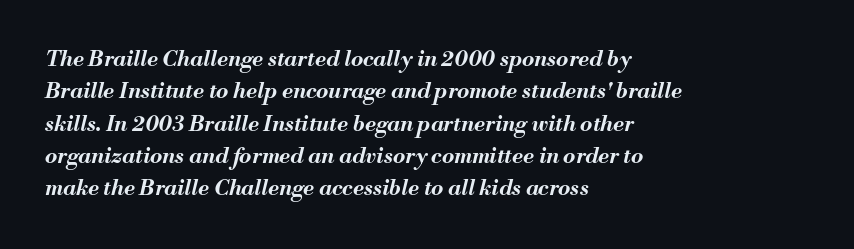
The typography opts for an oblique posture over an upright one. The text block is weighted toward the left margin, trailing off unevenly rightward. The foot of each line stays bare and open. You could call the tracking neutral — neither tight nor loose.
